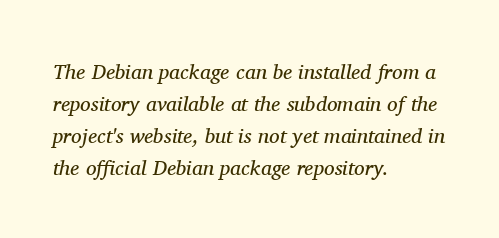
The image shows 21 px text type, italic (leaning right); set left-aligned, normal line spacing (1.52x), normal letter spacing, not underlined.
